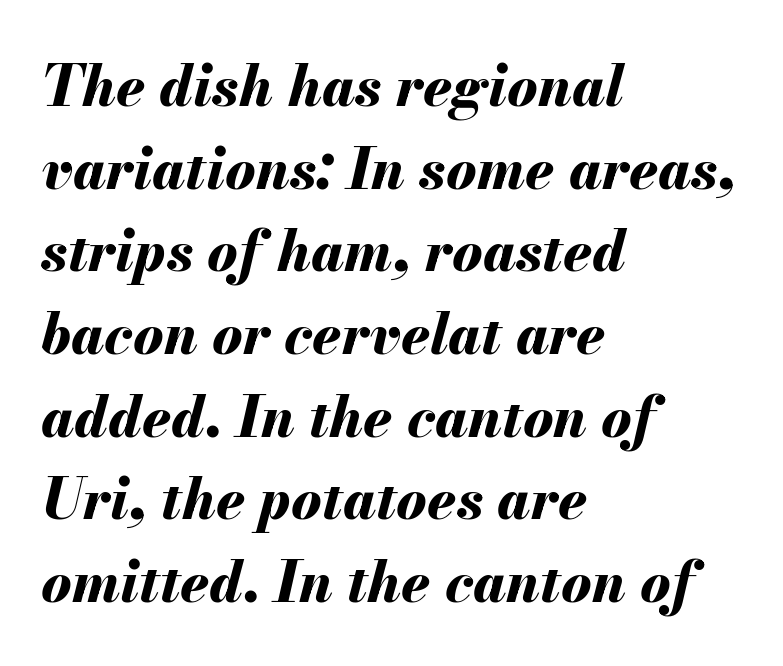
Character widths vary here, with narrow letters taking less room than wide ones. No word sits above an underline. Typesetter's note: full bold, strokes at maximum text heaviness. Does the lettering tilt? It does — this is italic. Summary of vertical rhythm: regular, with standard interline spacing. This sample is left-justified, so line endings fall wherever the words run out.
